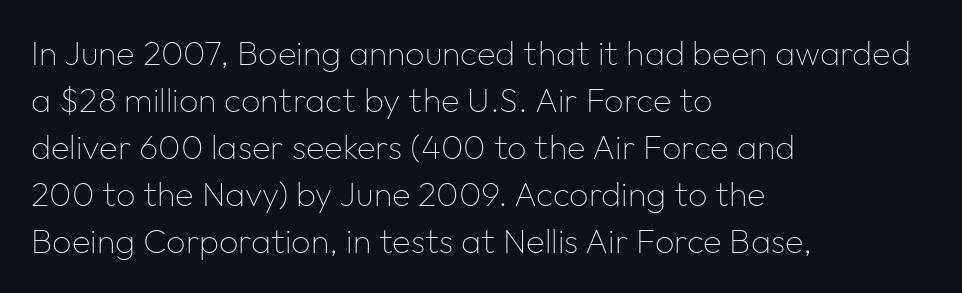
Q: Is the text bold? A: No.
Q: Is the text italic (slanted)? A: No, it is upright.
Q: Is the typeface a serif or a sans-serif typeface? A: Sans-serif.
Q: Is the text underlined? A: No.
Q: How is the paragraph aligned? A: Left-aligned.
Q: Is the spacing between letters normal or unusually wide? A: Normal.
Q: Is the spacing between lines tight, normal or loose? A: Normal.
Q: Width (condensed, normal, or wide)? A: Normal.
Q: Stroke contrast? A: Low.
Q: x-height? A: Medium.
Q: Monospaced? A: No.
